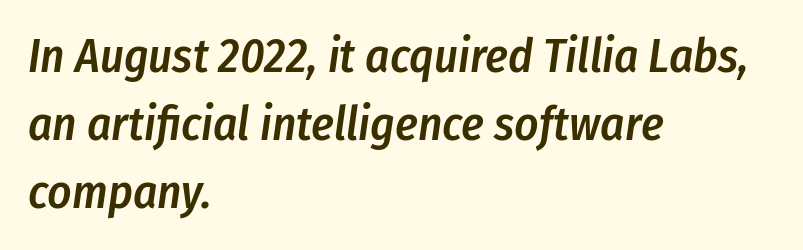
{"italic": "yes", "lean": "right", "slant_degrees": 8, "bold": "semi", "weight": "semibold", "width": "condensed", "stroke_contrast": "low", "x_height": "medium", "monospaced": "no", "underline": "no", "align": "left", "line_spacing": "normal", "line_spacing_ratio": 1.45, "letter_spacing": "normal", "letter_spacing_em": 0.0, "glyph_px": 47}
